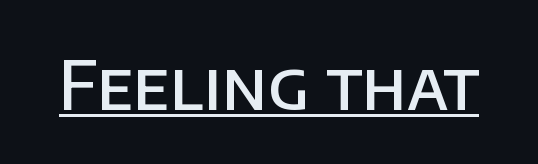
{"serif": "no", "italic": "no", "bold": "semi", "weight": "semibold", "width": "normal", "stroke_contrast": "low", "x_height": "large", "monospaced": "no", "underline": "yes", "letter_spacing": "normal", "letter_spacing_em": 0.0, "glyph_px": 68}
